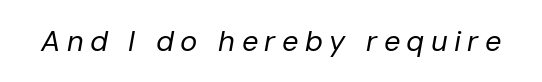
The face looks like a standard text weight, possibly lighter. The type is letterspaced generously, with wide tracking. Spacing verdict: proportional, widths tailored to each character. Quick note: underline off. Style check: oblique.
